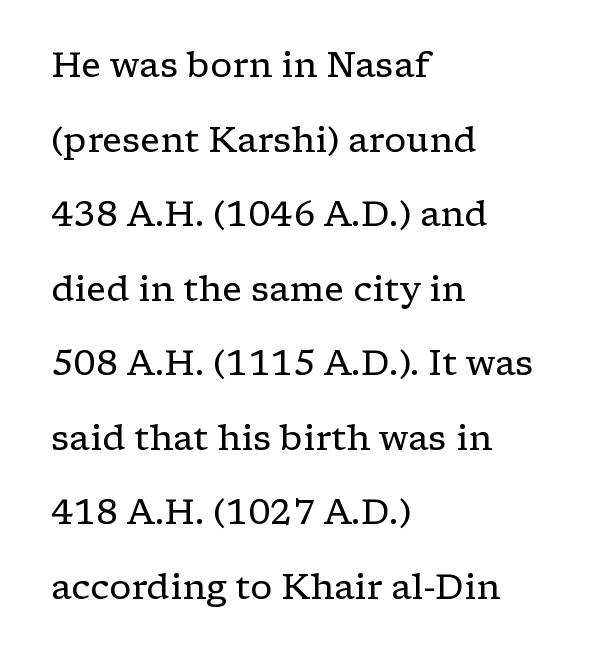
{"serif": "yes", "italic": "no", "bold": "no", "weight": "regular", "width": "wide", "stroke_contrast": "low", "x_height": "medium", "monospaced": "no", "underline": "no", "align": "left", "line_spacing": "loose", "line_spacing_ratio": 2.13, "letter_spacing": "normal", "letter_spacing_em": 0.0, "glyph_px": 35}
